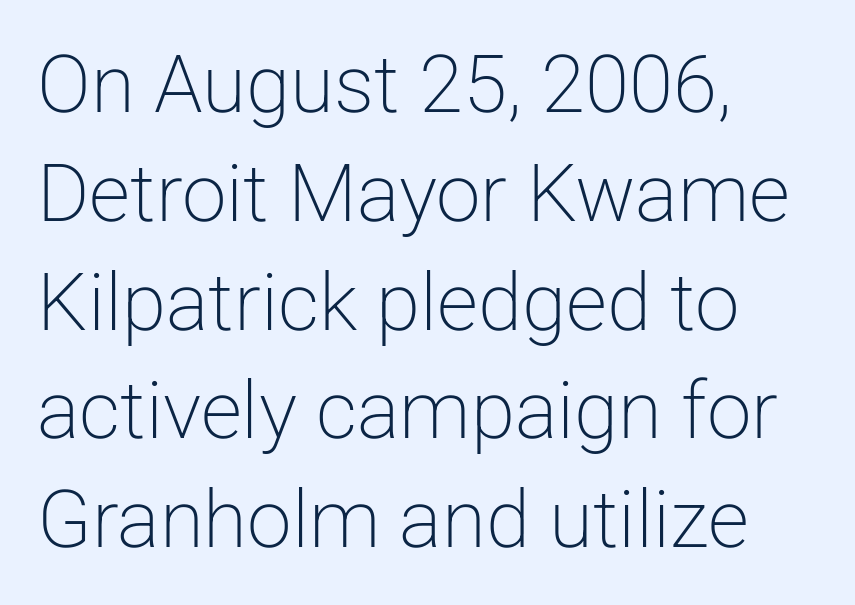
Type without underlining. Whoever set this chose a conventional vertical rhythm. Vertical strokes here are truly vertical. Heft: none added — not bold. You can tell from the bare stems that sans-serif type was used. Here the glyphs are tracked normally, forming tight word shapes.
